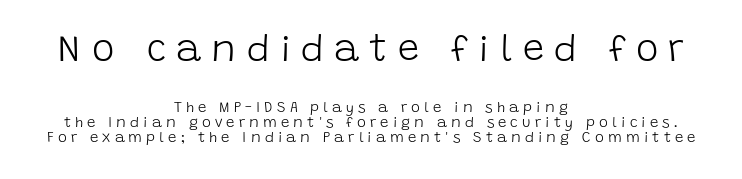
Q: Is the text bold? A: No.
Q: Is the text italic (slanted)? A: No, it is upright.
Q: Is the typeface a serif or a sans-serif typeface? A: Sans-serif.
Q: Is the text underlined? A: No.
Q: How is the paragraph aligned? A: Centered.
Q: Is the spacing between letters normal or unusually wide? A: Unusually wide.
Q: Is the spacing between lines tight, normal or loose? A: Tight.
Q: Which block of text is set in a larger size, the first (top) or the second (bottom)? A: The first (top) one.
Q: Width (condensed, normal, or wide)? A: Normal.
Q: Stroke contrast? A: Low.
Q: x-height? A: Large.
Q: Monospaced? A: No.
